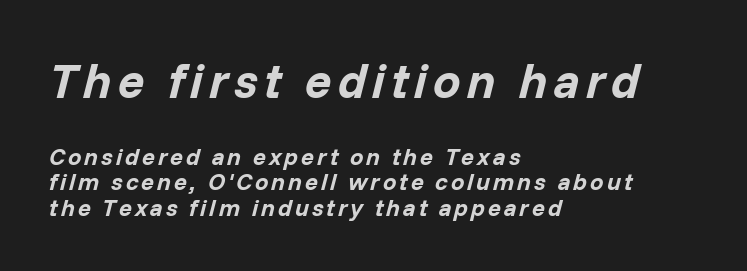
Vertical spacing — tight. The area under the type is left untouched. The earlier block is typeset at a bigger size than the later block. Heavy, bold letterforms. Leftover space on each line is placed entirely after the last word. If you drew a line through each stem, it would be angled.
